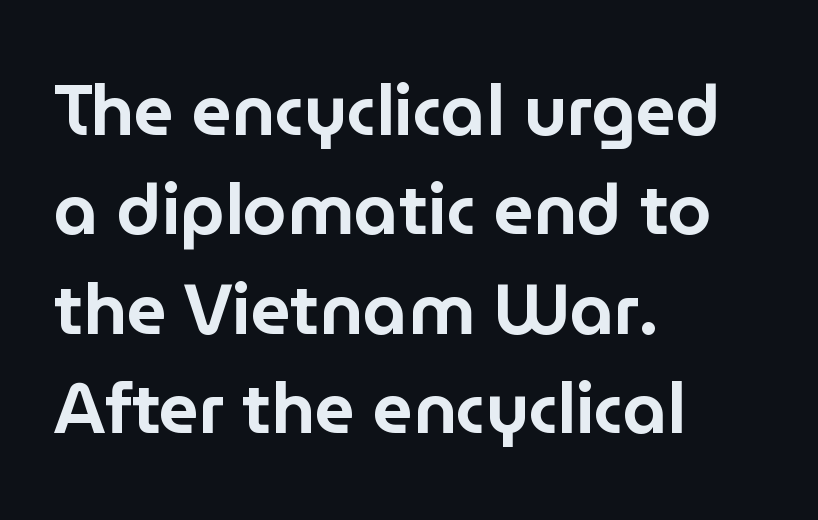
{"serif": "no", "italic": "no", "width": "normal", "stroke_contrast": "low", "x_height": "medium", "monospaced": "no", "underline": "no", "align": "left", "line_spacing": "normal", "line_spacing_ratio": 1.42, "letter_spacing": "normal", "letter_spacing_em": 0.0, "glyph_px": 70}
